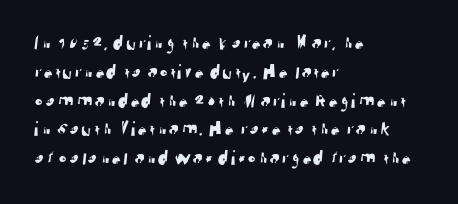
{"underline": "no", "align": "left", "line_spacing": "normal", "line_spacing_ratio": 1.37, "letter_spacing": "normal", "letter_spacing_em": 0.0, "glyph_px": 21}
